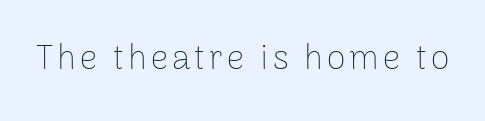
{"serif": "no", "italic": "no", "bold": "no", "weight": "thin", "width": "normal", "stroke_contrast": "low", "x_height": "medium", "monospaced": "no", "underline": "no", "glyph_px": 34}
